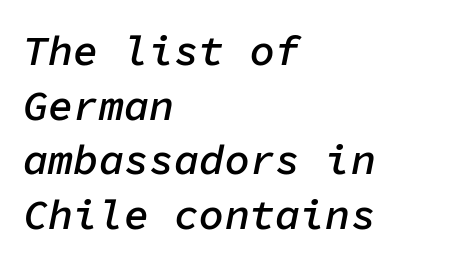
Q: Is the text bold? A: Semi-bold.
Q: Is the text italic (slanted)? A: Yes, it leans right by about 11 degrees.
Q: Is the text underlined? A: No.
Q: How is the paragraph aligned? A: Left-aligned.
Q: Is the spacing between letters normal or unusually wide? A: Normal.
Q: Is the spacing between lines tight, normal or loose? A: Normal.
Q: Width (condensed, normal, or wide)? A: Normal.
Q: Stroke contrast? A: Low.
Q: x-height? A: Medium.
Q: Monospaced? A: Yes.
